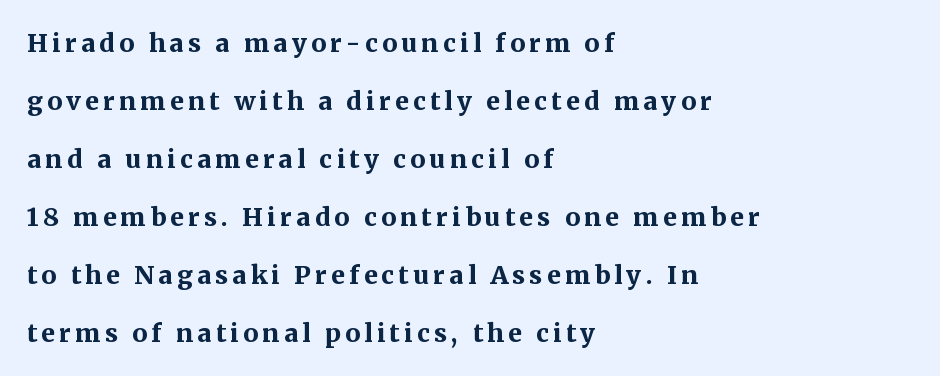
The image shows 25 px bold type, upright; set left-aligned, loose line spacing (2.32x), not underlined.
